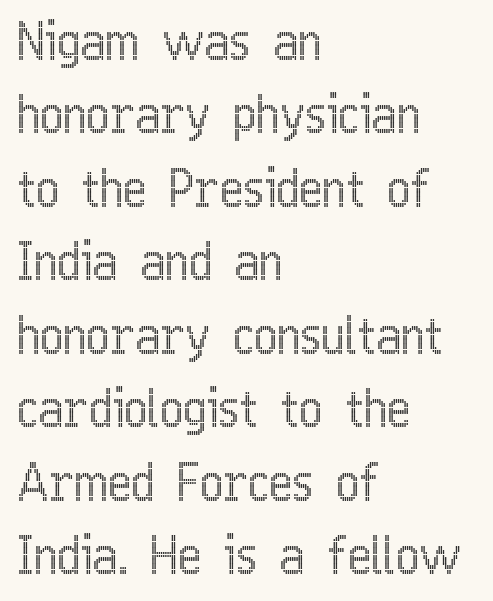
{"italic": "no", "width": "condensed", "x_height": "medium", "monospaced": "no", "underline": "no", "align": "left", "line_spacing": "normal", "line_spacing_ratio": 1.47, "letter_spacing": "normal", "letter_spacing_em": 0.0, "glyph_px": 50}
